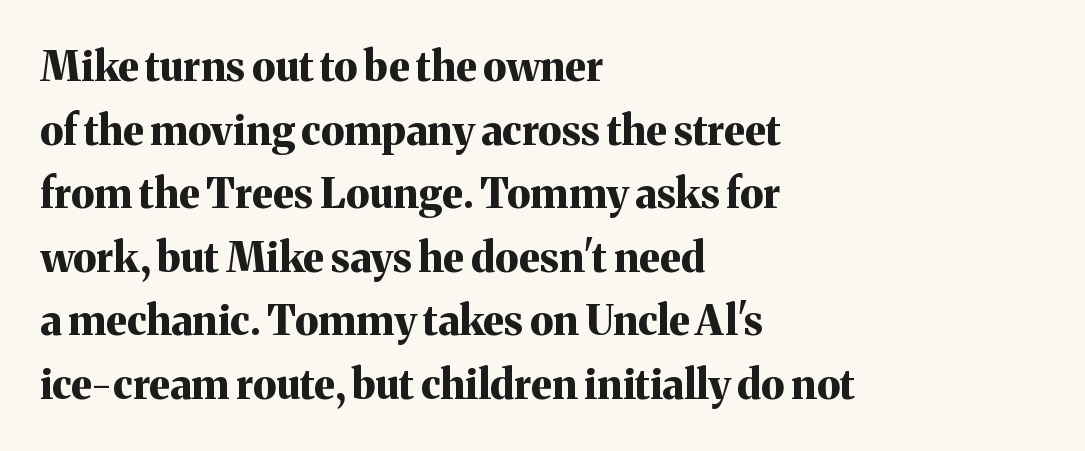
Line starts are locked; line ends wander. These lines sit exactly where default settings would place them. The characters look thick and weighty, a clear bold. The passage shown is typeset with a serif family. The lettering stays uniformly vertical, giving the passage a roman look. Beneath every word, the page is bare.
